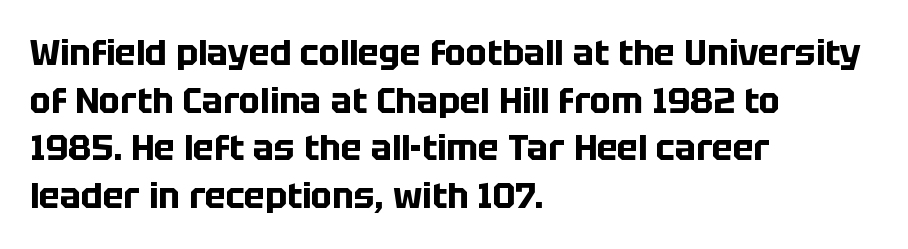
{"serif": "no", "italic": "no", "bold": "yes", "weight": "bold", "width": "normal", "stroke_contrast": "low", "x_height": "large", "monospaced": "no", "underline": "no", "align": "left", "line_spacing": "normal", "line_spacing_ratio": 1.36, "letter_spacing": "normal", "letter_spacing_em": 0.0, "glyph_px": 35}
